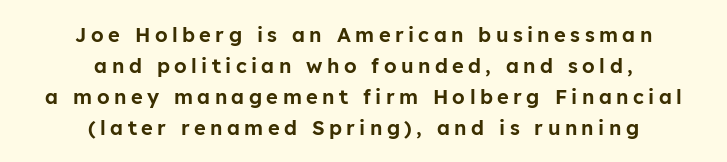
{"italic": "no", "underline": "no", "align": "center", "line_spacing": "normal", "line_spacing_ratio": 1.55, "letter_spacing": "wide", "letter_spacing_em": 0.22, "glyph_px": 20}
